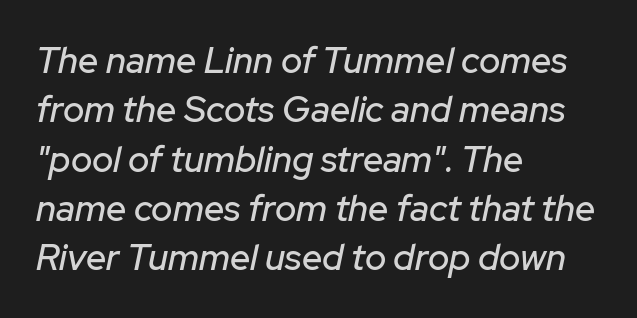
The image shows 36 px text type, italic (leaning right); set left-aligned, normal line spacing (1.37x), normal letter spacing, not underlined; low stroke contrast and a medium x-height.
